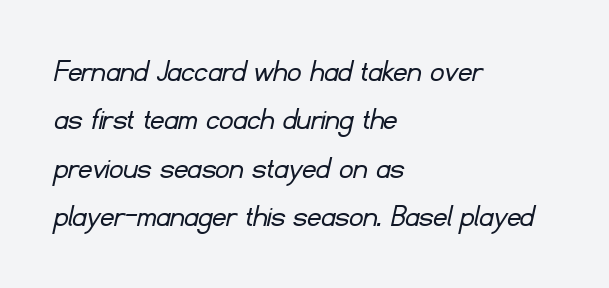
{"serif": "no", "bold": "no", "weight": "light", "width": "normal", "stroke_contrast": "low", "x_height": "small", "monospaced": "no", "underline": "no", "align": "left", "line_spacing": "normal", "line_spacing_ratio": 1.42, "letter_spacing": "normal", "letter_spacing_em": 0.0, "glyph_px": 34}
